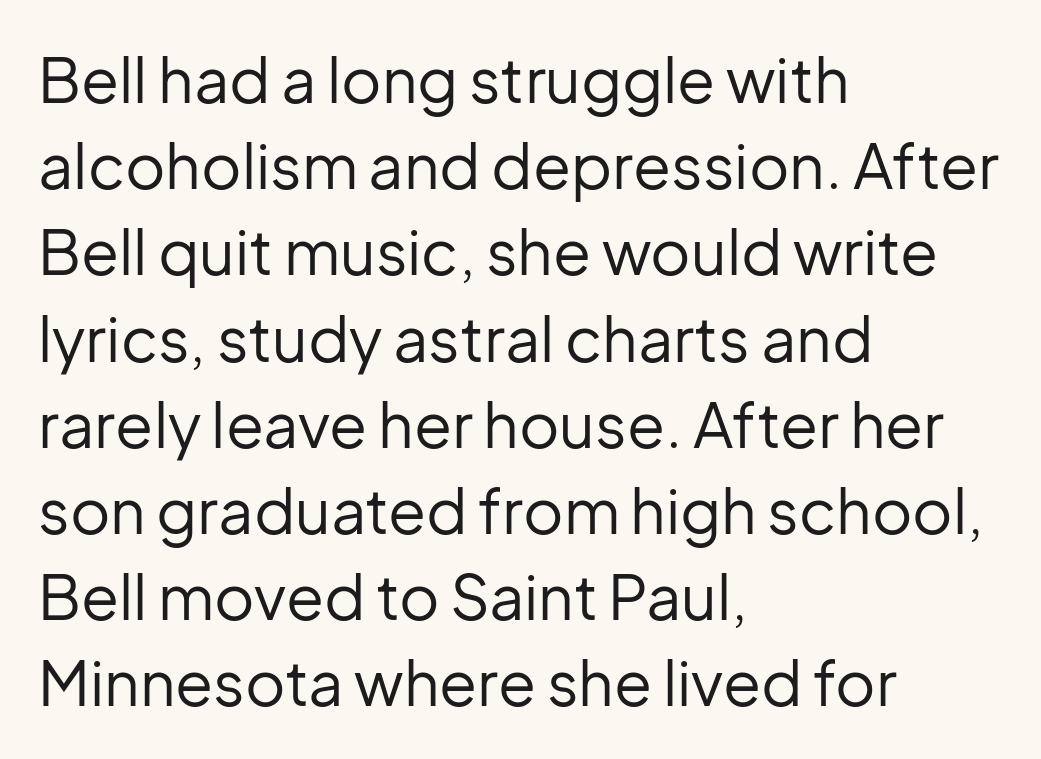
Successive baselines arrive at the customary interval. Tall strokes in this sample are plumb rather than angled. Observe the ordinary spacing: letters are neighbours, not strangers. I'd call this a sans setting — the letters go barefoot. Character widths vary here, with narrow letters taking less room than wide ones. Typeset ragged right — the left edge is the straight one.
